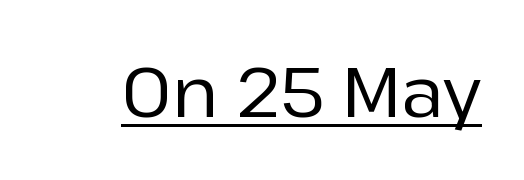
Q: Is the text italic (slanted)? A: No, it is upright.
Q: Is the typeface a serif or a sans-serif typeface? A: Sans-serif.
Q: Is the text underlined? A: Yes.
Q: Is the spacing between letters normal or unusually wide? A: Normal.
Q: Width (condensed, normal, or wide)? A: Normal.
Q: Stroke contrast? A: Low.
Q: x-height? A: Medium.
Q: Monospaced? A: No.
